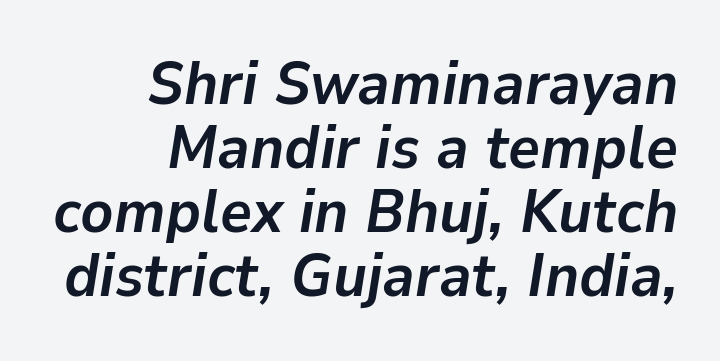
{"italic": "yes", "lean": "right", "slant_degrees": 9, "bold": "yes", "weight": "semibold", "width": "normal", "stroke_contrast": "low", "x_height": "medium", "monospaced": "no", "underline": "no", "align": "right", "line_spacing": "tight", "line_spacing_ratio": 1.05, "letter_spacing": "normal", "letter_spacing_em": 0.0, "glyph_px": 61}
